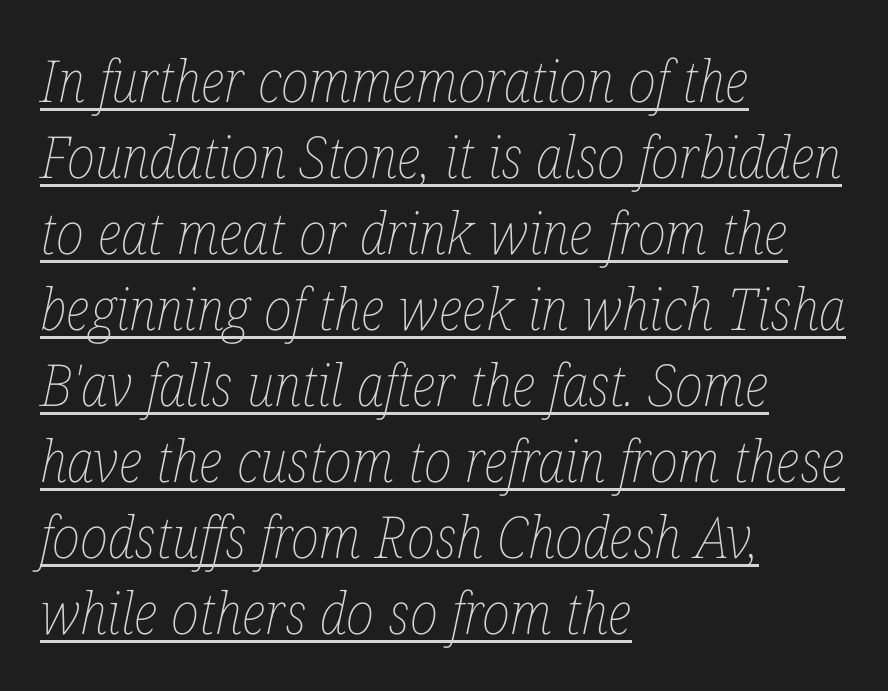
Q: Is the text bold? A: No.
Q: Is the text italic (slanted)? A: Yes, it leans right by about 12 degrees.
Q: Is the text underlined? A: Yes.
Q: How is the paragraph aligned? A: Left-aligned.
Q: Is the spacing between letters normal or unusually wide? A: Normal.
Q: Is the spacing between lines tight, normal or loose? A: Normal.
Q: Width (condensed, normal, or wide)? A: Condensed.
Q: Stroke contrast? A: Low.
Q: x-height? A: Medium.
Q: Monospaced? A: No.
